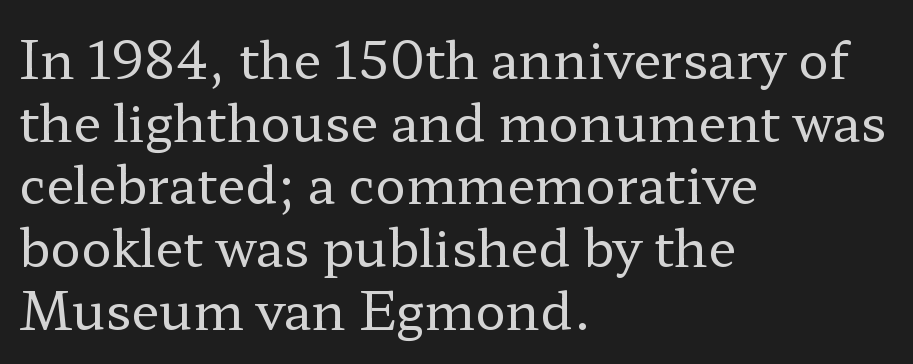
The image shows 51 px regular-weight, wide serif type, upright; set left-aligned, line spacing 1.23x, normal letter spacing, not underlined; low stroke contrast and a medium x-height.
